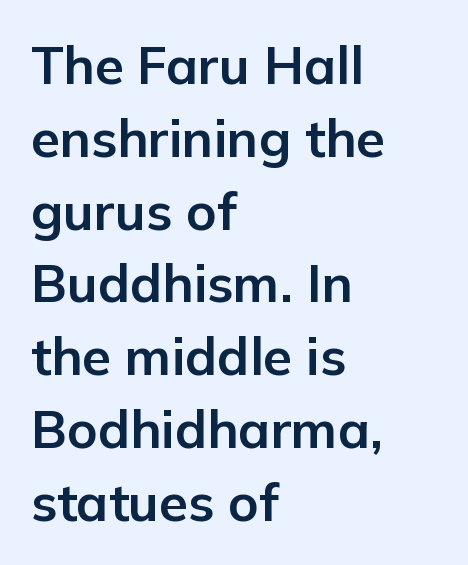
Q: Is the text bold? A: Yes.
Q: Is the text italic (slanted)? A: No, it is upright.
Q: Is the typeface a serif or a sans-serif typeface? A: Sans-serif.
Q: Is the text underlined? A: No.
Q: How is the paragraph aligned? A: Left-aligned.
Q: Is the spacing between letters normal or unusually wide? A: Normal.
Q: Is the spacing between lines tight, normal or loose? A: Normal.
Q: Width (condensed, normal, or wide)? A: Normal.
Q: Stroke contrast? A: Low.
Q: x-height? A: Medium.
Q: Monospaced? A: No.
